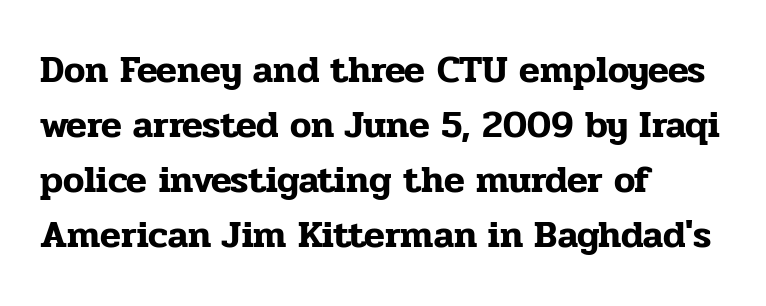
Q: Is the text italic (slanted)? A: No, it is upright.
Q: Is the typeface a serif or a sans-serif typeface? A: Serif.
Q: Is the text underlined? A: No.
Q: How is the paragraph aligned? A: Left-aligned.
Q: Is the spacing between letters normal or unusually wide? A: Normal.
Q: Is the spacing between lines tight, normal or loose? A: Normal.
Q: Width (condensed, normal, or wide)? A: Normal.
Q: Stroke contrast? A: Low.
Q: x-height? A: Medium.
Q: Monospaced? A: No.
